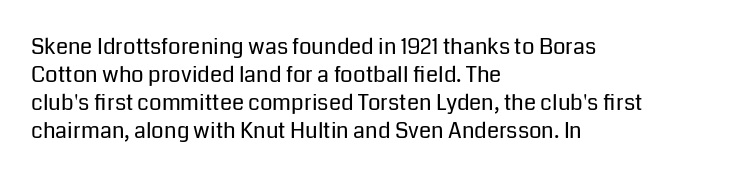
Q: Is the text bold? A: No.
Q: Is the text italic (slanted)? A: No, it is upright.
Q: Is the text underlined? A: No.
Q: How is the paragraph aligned? A: Left-aligned.
Q: Is the spacing between letters normal or unusually wide? A: Normal.
Q: Is the spacing between lines tight, normal or loose? A: Normal.
